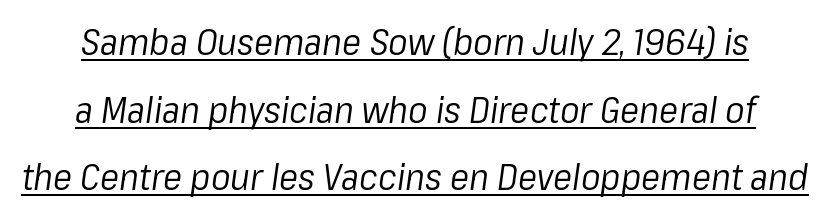
{"italic": "yes", "lean": "right", "slant_degrees": 8, "bold": "no", "weight": "regular", "width": "normal", "stroke_contrast": "low", "x_height": "medium", "monospaced": "no", "underline": "yes", "line_spacing_ratio": 1.88, "letter_spacing": "normal", "letter_spacing_em": 0.0, "glyph_px": 36}
